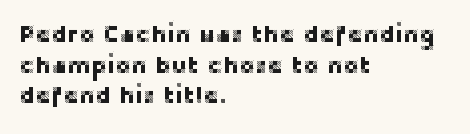
Q: Is the text italic (slanted)? A: No, it is upright.
Q: Is the text underlined? A: No.
Q: How is the paragraph aligned? A: Left-aligned.
Q: Is the spacing between letters normal or unusually wide? A: Normal.
Q: Is the spacing between lines tight, normal or loose? A: Normal.
